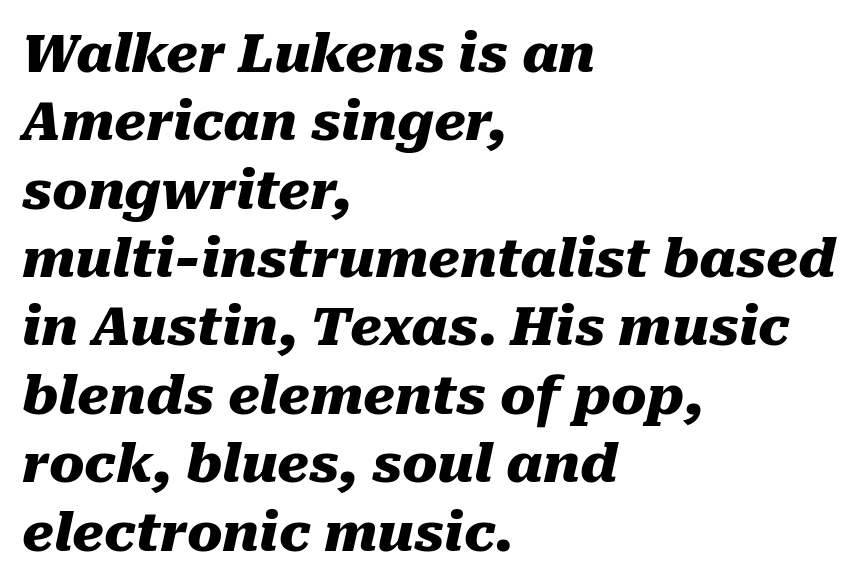
Q: Is the text bold? A: Yes.
Q: Is the text italic (slanted)? A: Yes, it leans right by about 10 degrees.
Q: Is the text underlined? A: No.
Q: How is the paragraph aligned? A: Left-aligned.
Q: Is the spacing between letters normal or unusually wide? A: Normal.
Q: Is the spacing between lines tight, normal or loose? A: Normal.
Q: Width (condensed, normal, or wide)? A: Normal.
Q: Stroke contrast? A: Medium.
Q: x-height? A: Medium.
Q: Monospaced? A: No.
